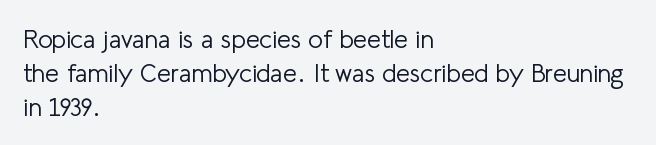
The image shows 25 px text type, upright; set left-aligned, normal line spacing (1.37x), normal letter spacing, not underlined.
